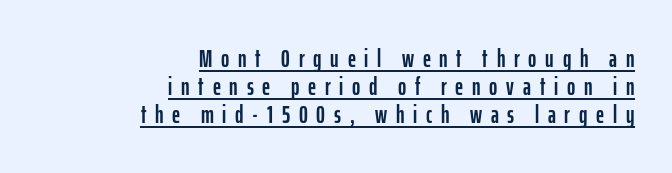
Q: Is the text italic (slanted)? A: No, it is upright.
Q: Is the text underlined? A: Yes.
Q: How is the paragraph aligned? A: Right-aligned.
Q: Is the spacing between letters normal or unusually wide? A: Unusually wide.
Q: Is the spacing between lines tight, normal or loose? A: Tight.
